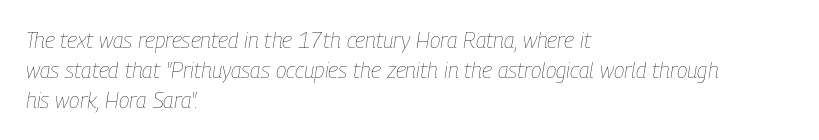
The image shows 22 px text type, italic (leaning right); set left-aligned, normal line spacing (1.37x), normal letter spacing, not underlined.
